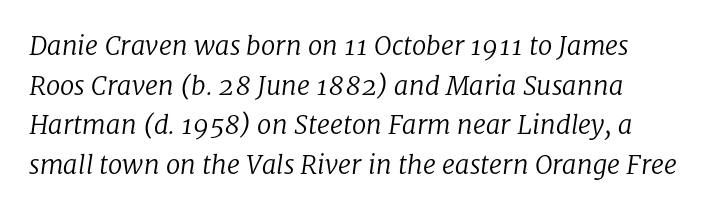
The image shows 26 px text type, italic (leaning right); set normal line spacing (1.52x), normal letter spacing, not underlined.
